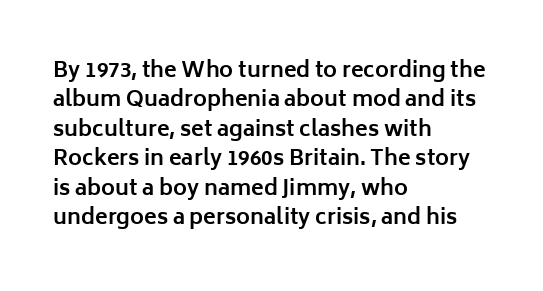
{"italic": "no", "bold": "yes", "underline": "no", "align": "left", "line_spacing": "normal", "line_spacing_ratio": 1.4, "letter_spacing": "normal", "letter_spacing_em": 0.0, "glyph_px": 21}
